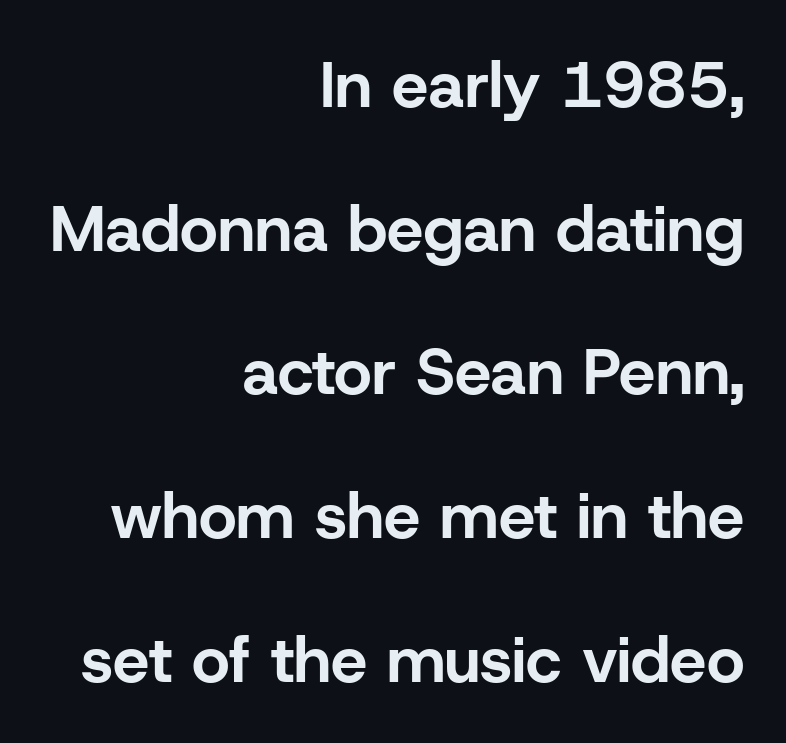
Q: Is the text bold? A: Yes.
Q: Is the text italic (slanted)? A: No, it is upright.
Q: Is the typeface a serif or a sans-serif typeface? A: Sans-serif.
Q: Is the text underlined? A: No.
Q: How is the paragraph aligned? A: Right-aligned.
Q: Is the spacing between letters normal or unusually wide? A: Normal.
Q: Is the spacing between lines tight, normal or loose? A: Loose.
Q: Width (condensed, normal, or wide)? A: Normal.
Q: Stroke contrast? A: Low.
Q: x-height? A: Medium.
Q: Monospaced? A: No.
